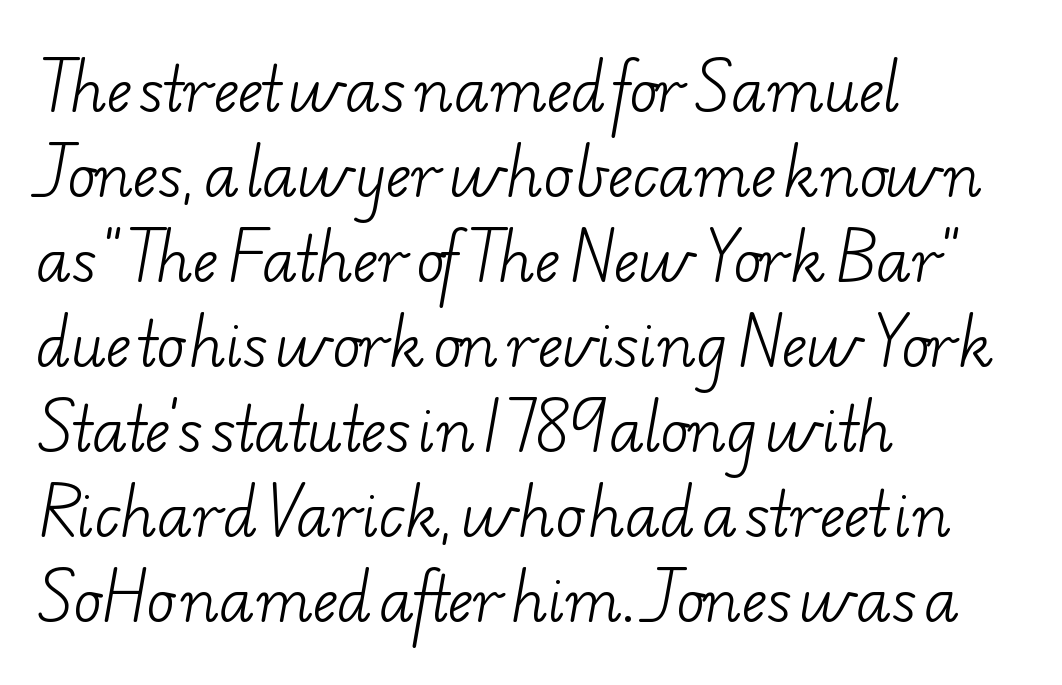
Between one letter and the next there's only the usual sliver of space. Is the type heavy? It reads as light-to-regular instead. One-word summary of the alignment: left. The face used here is proportionally spaced, like ordinary book or web type. Leading: standard. The letters carry serifs — small finishing strokes at the ends of their stems.
